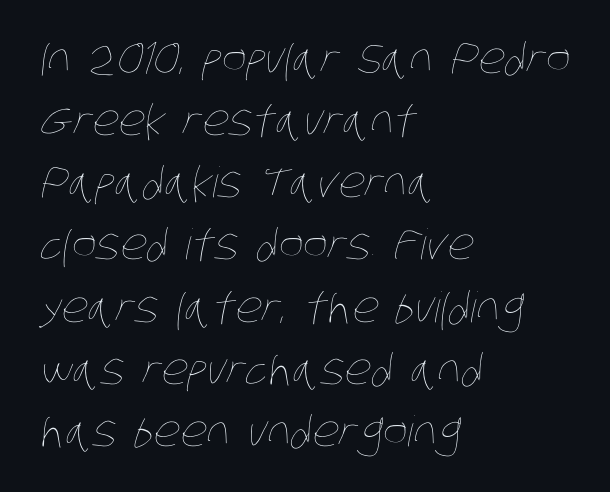
The image shows 42 px thin, condensed type; set left-aligned, normal line spacing (1.48x), normal letter spacing, not underlined; low stroke contrast and a large x-height.
